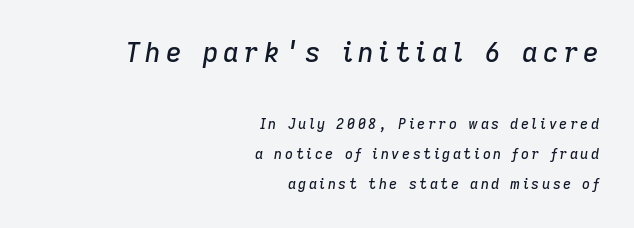
Check under the words: just untouched page. Posture: slanted. Typeset ragged left — the right edge is the straight one. Of the two passages, the one on top uses the larger point size. Notice the wide empty band between every row — that's loose leading.
